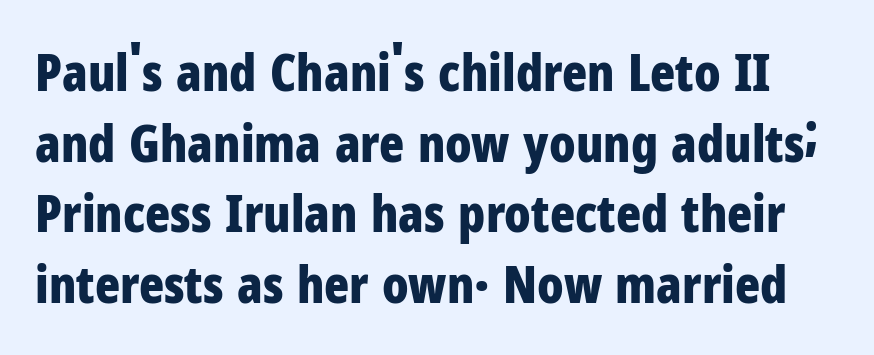
{"serif": "no", "italic": "no", "bold": "yes", "weight": "bold", "width": "condensed", "stroke_contrast": "low", "x_height": "medium", "monospaced": "no", "underline": "no", "line_spacing": "normal", "line_spacing_ratio": 1.36, "letter_spacing": "normal", "letter_spacing_em": 0.0, "glyph_px": 52}
